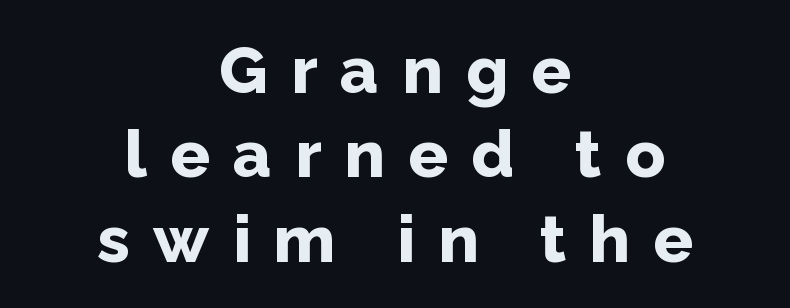
{"serif": "no", "italic": "no", "bold": "yes", "weight": "bold", "width": "normal", "stroke_contrast": "low", "x_height": "medium", "monospaced": "no", "underline": "no", "align": "center", "line_spacing": "normal", "line_spacing_ratio": 1.28, "letter_spacing": "wide", "letter_spacing_em": 0.35, "glyph_px": 66}
